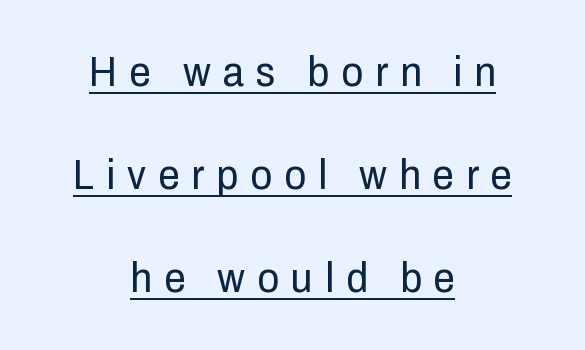
The typeface chosen for these lines omits serifs. Horizontal bands of white between lines are thick stripes. Note the varied advance widths — an 'i' is clearly narrower than an 'm'. The letters stand straight up with perfectly vertical stems. The passage shown is underscored from start to finish.
